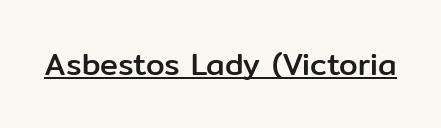
{"serif": "no", "italic": "no", "width": "normal", "stroke_contrast": "low", "x_height": "medium", "monospaced": "no", "underline": "yes", "letter_spacing": "normal", "letter_spacing_em": 0.0, "glyph_px": 30}
